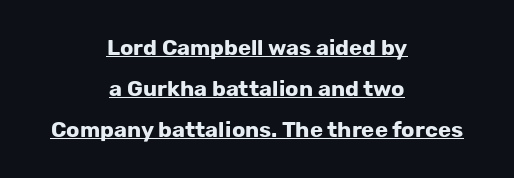
These characters rest on top of a visible drawn line. Ascenders rise straight up at ninety degrees. Caption: multi-line text, centered on the measure. Is the type bold? Yes — the strokes are clearly thick and heavy. Each word holds together tightly as a unit, with standard inter-letter gaps.
